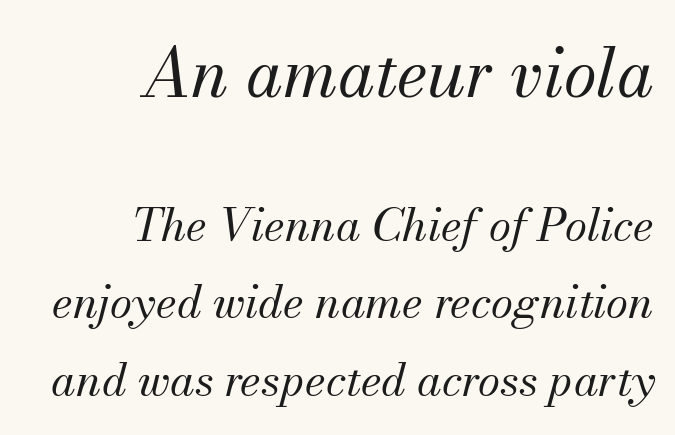
{"serif": "yes", "italic": "yes", "lean": "right", "slant_degrees": 13, "bold": "no", "weight": "regular", "width": "normal", "stroke_contrast": "medium", "x_height": "small", "monospaced": "no", "underline": "no", "align": "right", "line_spacing_ratio": 1.72, "letter_spacing": "normal", "letter_spacing_em": 0.0, "larger_block": "first", "size_ratio": 1.49, "glyph_px": 67}
